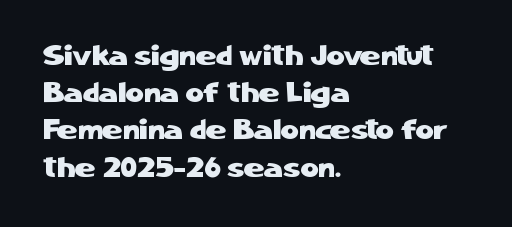
Letterform terminals end flat and unadorned throughout the passage. Upright lettering throughout. A typesetter would call this proportional, since set widths differ per character. Letter spacing: default. The block of text has a typical density, with ordinary space between rows.
